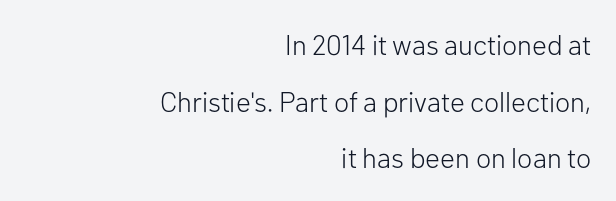
Q: Is the text bold? A: No.
Q: Is the text italic (slanted)? A: No, it is upright.
Q: Is the typeface a serif or a sans-serif typeface? A: Sans-serif.
Q: Is the text underlined? A: No.
Q: How is the paragraph aligned? A: Right-aligned.
Q: Is the spacing between letters normal or unusually wide? A: Normal.
Q: Is the spacing between lines tight, normal or loose? A: Loose.
Q: Width (condensed, normal, or wide)? A: Normal.
Q: Stroke contrast? A: Low.
Q: x-height? A: Medium.
Q: Monospaced? A: No.
